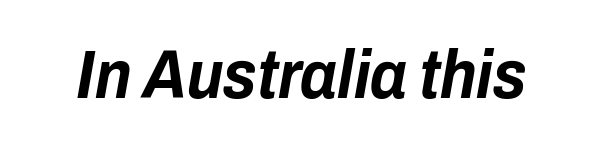
Q: Is the text bold? A: Yes.
Q: Is the text italic (slanted)? A: Yes, it leans right by about 10 degrees.
Q: Is the text underlined? A: No.
Q: Is the spacing between letters normal or unusually wide? A: Normal.
Q: Width (condensed, normal, or wide)? A: Condensed.
Q: Stroke contrast? A: Low.
Q: x-height? A: Medium.
Q: Monospaced? A: No.
